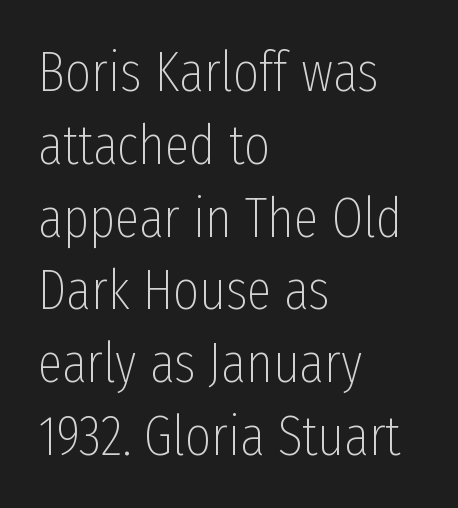
{"serif": "no", "italic": "no", "bold": "no", "weight": "thin", "width": "condensed", "stroke_contrast": "low", "x_height": "medium", "monospaced": "no", "underline": "no", "align": "left", "line_spacing": "normal", "line_spacing_ratio": 1.3, "letter_spacing": "normal", "letter_spacing_em": 0.0, "glyph_px": 56}
